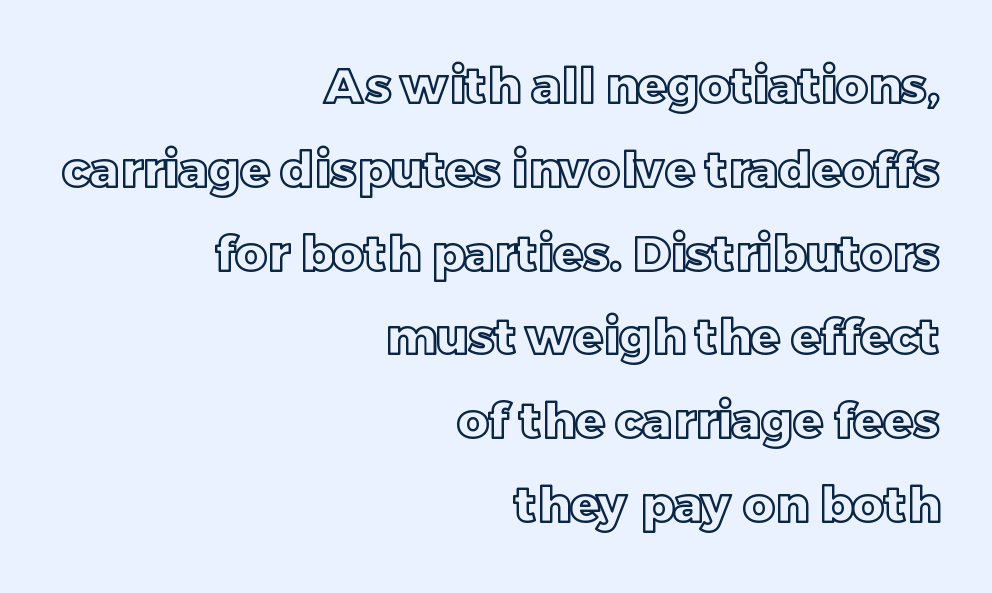
The lines are quadded right. The type sits square on the baseline with zero lean. Inter-character spacing is left at the font's built-in metrics. The space directly below the letters is spotless. You could not count columns in this text — the font is proportionally spaced.
